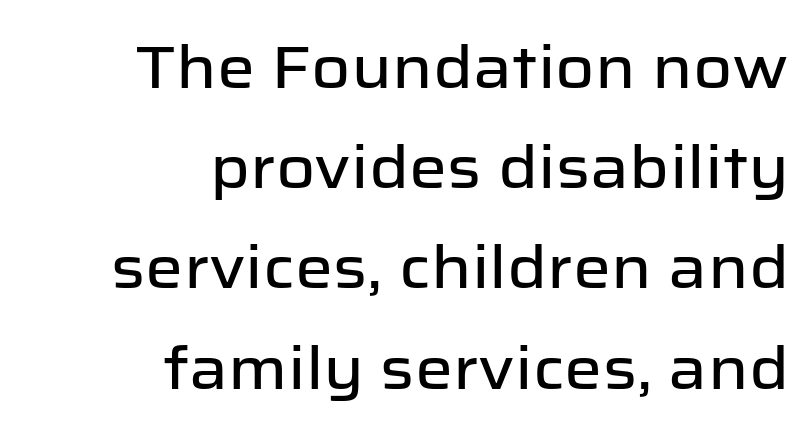
The tracking reads as untouched default to a designer's eye. The block of text has a typical density, with ordinary space between rows. The face used here is proportionally spaced, like ordinary book or web type. The font's upright variant was chosen for this text. Grotesque or geometric, the face here clearly has no serifs.
